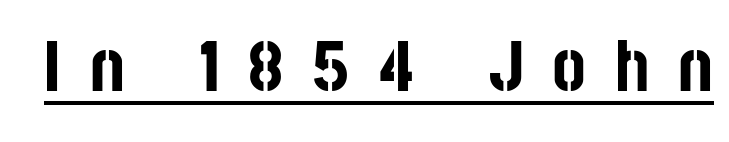
Q: Is the text bold? A: Yes.
Q: Is the text italic (slanted)? A: No, it is upright.
Q: Is the typeface a serif or a sans-serif typeface? A: Sans-serif.
Q: Is the text underlined? A: Yes.
Q: Is the spacing between letters normal or unusually wide? A: Unusually wide.
Q: Width (condensed, normal, or wide)? A: Condensed.
Q: Stroke contrast? A: Low.
Q: x-height? A: Large.
Q: Monospaced? A: No.
